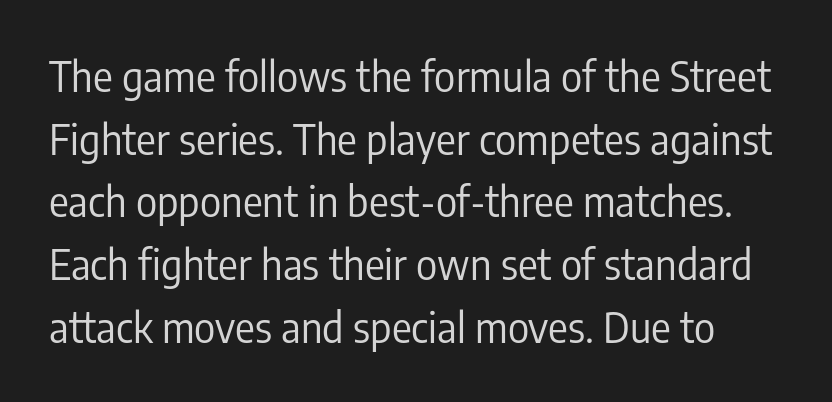
Q: Is the text bold? A: No.
Q: Is the text italic (slanted)? A: No, it is upright.
Q: Is the typeface a serif or a sans-serif typeface? A: Sans-serif.
Q: Is the text underlined? A: No.
Q: Is the spacing between letters normal or unusually wide? A: Normal.
Q: Is the spacing between lines tight, normal or loose? A: Normal.
Q: Width (condensed, normal, or wide)? A: Condensed.
Q: Stroke contrast? A: Low.
Q: x-height? A: Medium.
Q: Monospaced? A: No.
